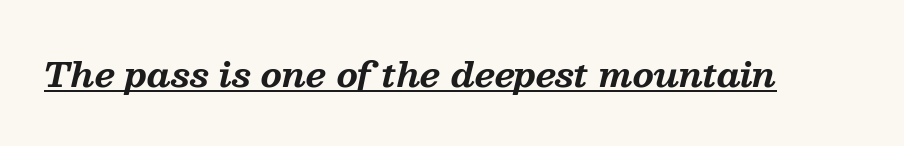
This sample has the flowing, uneven cadence of proportional lettering. This is serif lettering, the kind often seen in printed books. Each line of the rendering has a horizontal stroke beneath the glyphs. Tracking value appears to be zero — textbook default spacing. This is oblique type, the kind used for emphasis or titles. You'd pick this weight for a headline — it's a proper bold.
